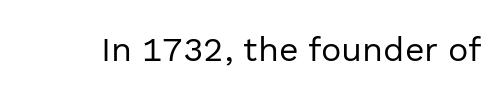
The image shows 34 px regular-weight sans-serif type, upright; set normal letter spacing, not underlined; a medium x-height.
